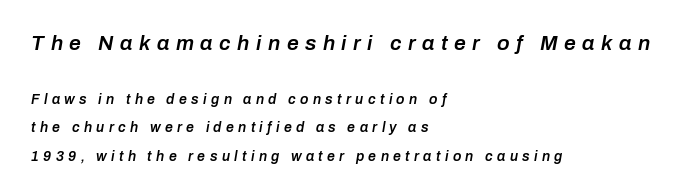
Block one is the big one; block two sits smaller underneath. One-word summary of the alignment: left. The gap between lines stays unmarked. The face used here is a semibold: visibly heavier than regular, lighter than bold. The typography opts for an oblique posture over an upright one. Spacing between characters has been opened up far beyond the box default.
